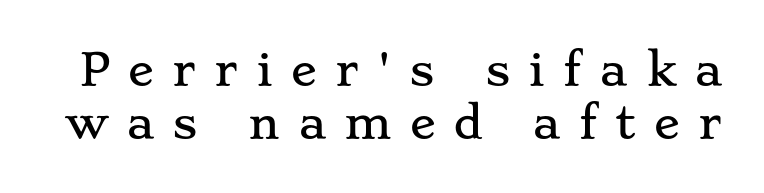
The image shows 43 px wide serif type, upright; set line spacing 1.24x, unusually wide letter spacing (+0.42 em), not underlined; low stroke contrast and a small x-height.
